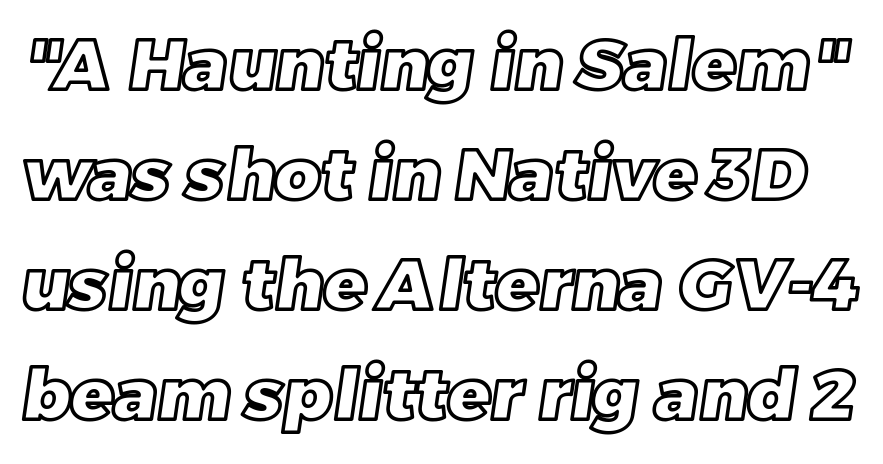
{"width": "normal", "x_height": "large", "monospaced": "no", "underline": "no", "line_spacing": "normal", "line_spacing_ratio": 1.55, "letter_spacing": "normal", "letter_spacing_em": 0.0, "glyph_px": 71}
